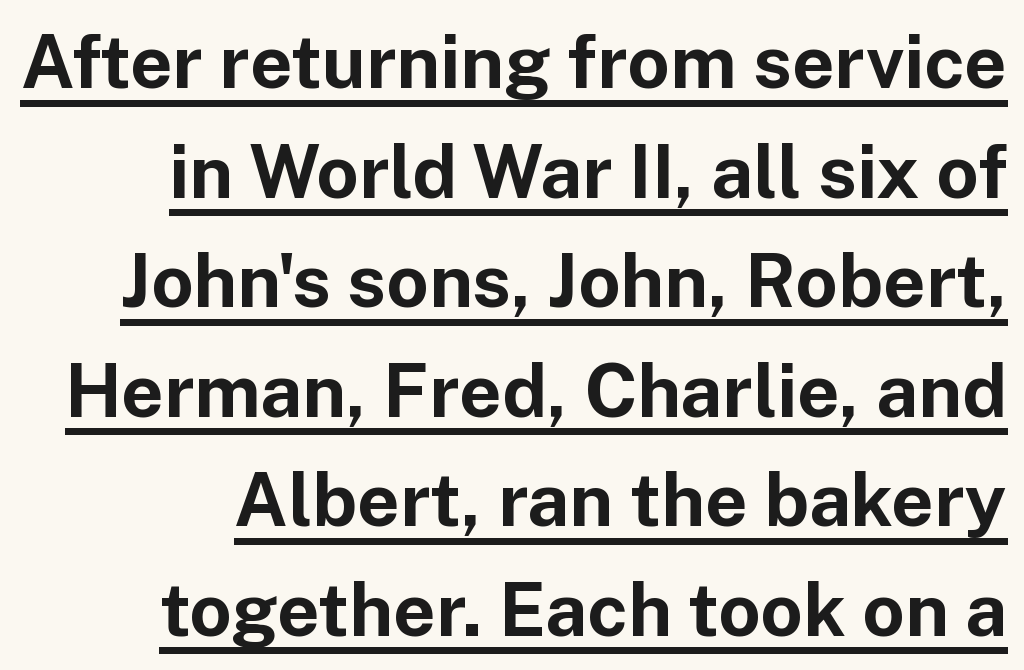
{"serif": "no", "italic": "no", "bold": "yes", "weight": "bold", "width": "normal", "stroke_contrast": "low", "x_height": "medium", "monospaced": "no", "underline": "yes", "align": "right", "line_spacing": "normal", "line_spacing_ratio": 1.48, "letter_spacing": "normal", "letter_spacing_em": 0.0, "glyph_px": 74}
